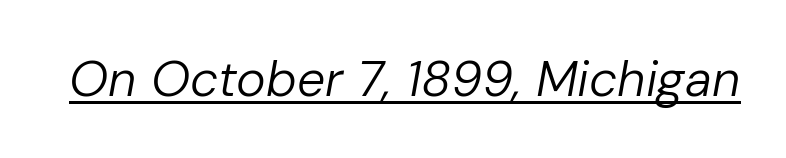
Q: Is the text bold? A: No.
Q: Is the text italic (slanted)? A: Yes, it leans right by about 10 degrees.
Q: Is the text underlined? A: Yes.
Q: Is the spacing between letters normal or unusually wide? A: Normal.
Q: Width (condensed, normal, or wide)? A: Normal.
Q: Stroke contrast? A: Low.
Q: x-height? A: Medium.
Q: Monospaced? A: No.
